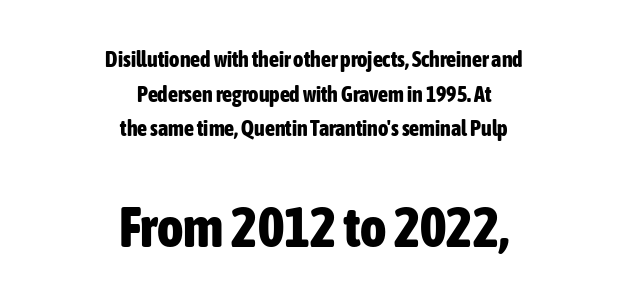
{"serif": "no", "italic": "no", "bold": "yes", "weight": "bold", "width": "condensed", "stroke_contrast": "low", "x_height": "medium", "monospaced": "no", "underline": "no", "align": "center", "line_spacing": "normal", "line_spacing_ratio": 1.57, "letter_spacing": "normal", "letter_spacing_em": 0.0, "larger_block": "second", "size_ratio": 2.55, "glyph_px": 56}
